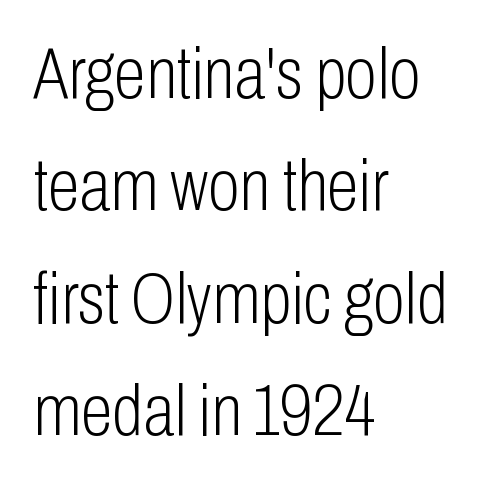
{"serif": "no", "italic": "no", "bold": "no", "weight": "light", "width": "condensed", "stroke_contrast": "low", "x_height": "medium", "monospaced": "no", "underline": "no", "align": "left", "line_spacing": "normal", "line_spacing_ratio": 1.54, "letter_spacing": "normal", "letter_spacing_em": 0.0, "glyph_px": 73}
